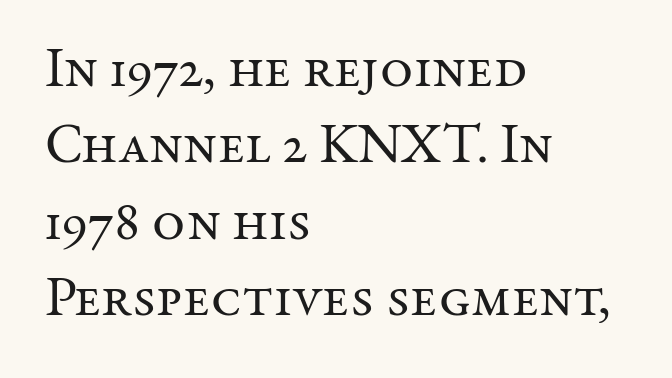
Q: Is the text bold? A: No.
Q: Is the text italic (slanted)? A: No, it is upright.
Q: Is the typeface a serif or a sans-serif typeface? A: Serif.
Q: Is the text underlined? A: No.
Q: How is the paragraph aligned? A: Left-aligned.
Q: Is the spacing between letters normal or unusually wide? A: Normal.
Q: Is the spacing between lines tight, normal or loose? A: Normal.
Q: Width (condensed, normal, or wide)? A: Normal.
Q: Stroke contrast? A: Medium.
Q: x-height? A: Medium.
Q: Monospaced? A: No.
